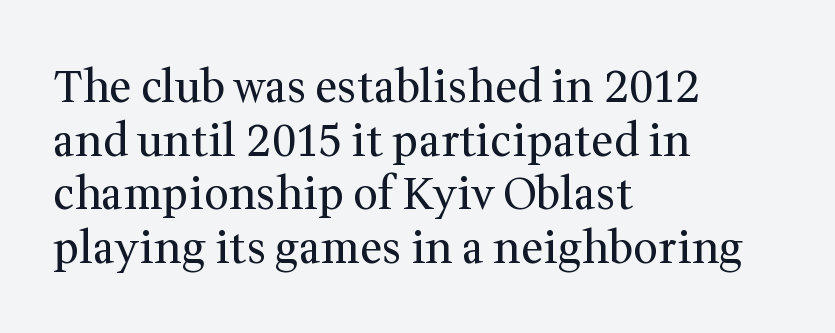
Posture: upright roman. The passage shown is not bold in any degree. Compared with typical body copy, the letter spacing here is the same. Serif or sans? Serif — the stroke terminals have little feet. The typesetter chose a ragged-right arrangement here. Varying glyph widths throughout — classic text-font behaviour.
